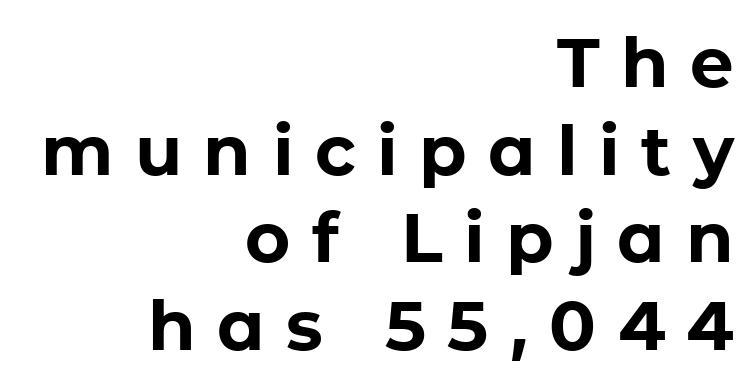
{"serif": "no", "italic": "no", "bold": "yes", "weight": "bold", "width": "normal", "stroke_contrast": "low", "x_height": "medium", "monospaced": "no", "underline": "no", "align": "right", "line_spacing": "normal", "line_spacing_ratio": 1.27, "letter_spacing": "wide", "letter_spacing_em": 0.31, "glyph_px": 69}
